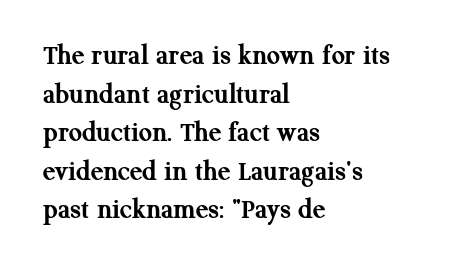
The image shows 29 px semibold serif type, upright; set left-aligned, normal line spacing (1.33x), normal letter spacing, not underlined; medium stroke contrast and a medium x-height.
